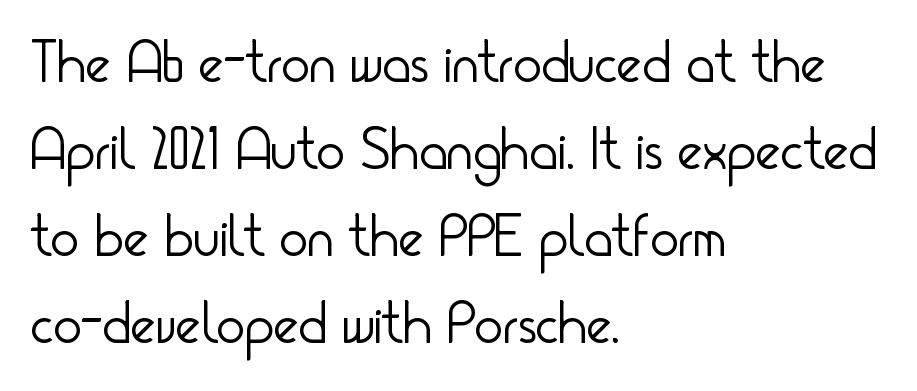
The image shows 60 px light, condensed sans-serif type, upright; set left-aligned, normal line spacing (1.45x), normal letter spacing, not underlined; low stroke contrast and a small x-height.
